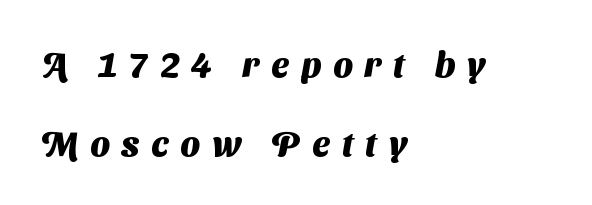
Q: Is the text bold? A: Yes.
Q: Is the typeface a serif or a sans-serif typeface? A: Sans-serif.
Q: Is the text underlined? A: No.
Q: How is the paragraph aligned? A: Left-aligned.
Q: Is the spacing between letters normal or unusually wide? A: Unusually wide.
Q: Is the spacing between lines tight, normal or loose? A: Loose.
Q: Width (condensed, normal, or wide)? A: Normal.
Q: Stroke contrast? A: Medium.
Q: x-height? A: Medium.
Q: Monospaced? A: No.
